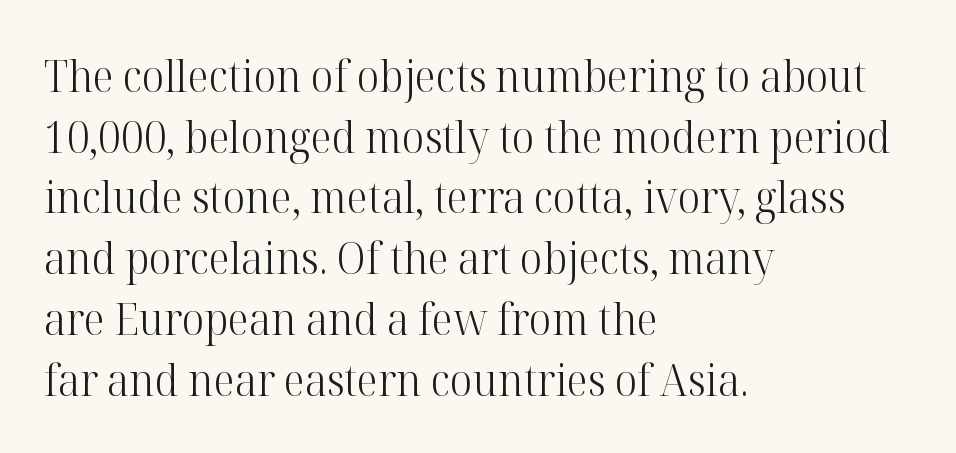
{"serif": "yes", "italic": "no", "bold": "no", "weight": "light", "width": "normal", "stroke_contrast": "high", "x_height": "medium", "monospaced": "no", "underline": "no", "align": "left", "line_spacing": "normal", "line_spacing_ratio": 1.38, "letter_spacing": "normal", "letter_spacing_em": 0.0, "glyph_px": 44}
